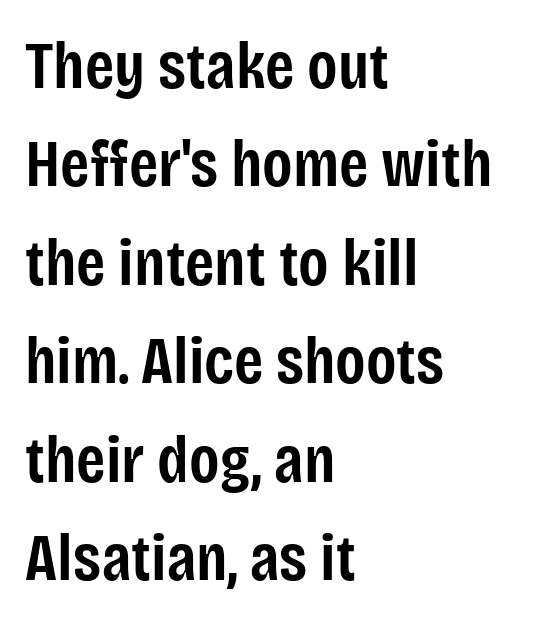
The image shows 67 px semibold, condensed sans-serif type, upright; set left-aligned, normal line spacing (1.47x), normal letter spacing, not underlined; low stroke contrast and a large x-height.
